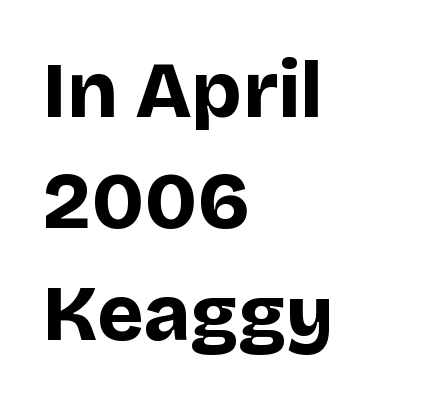
The image shows 79 px bold sans-serif type, upright; set left-aligned, normal line spacing (1.41x), normal letter spacing, not underlined; low stroke contrast and a large x-height.
